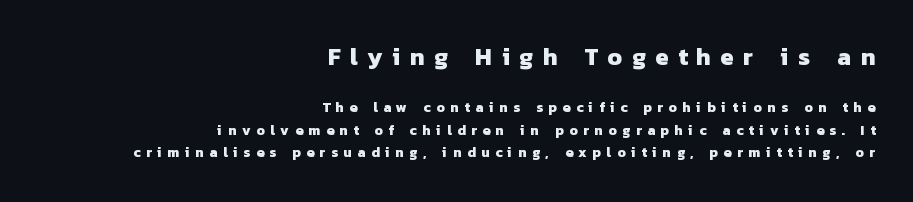
The lines in this sample share a right terminus and differ only in where they begin. Loose tracking; the words dissolve into strings of separated letters. Regarding leading, the lines here are spaced in the standard way. The first block has been scaled up relative to the second.
